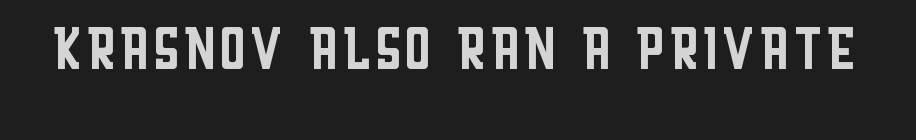
Q: Is the text bold? A: No.
Q: Is the text italic (slanted)? A: No, it is upright.
Q: Is the typeface a serif or a sans-serif typeface? A: Sans-serif.
Q: Is the text underlined? A: No.
Q: Is the spacing between letters normal or unusually wide? A: Normal.
Q: Width (condensed, normal, or wide)? A: Condensed.
Q: Stroke contrast? A: Low.
Q: x-height? A: Large.
Q: Monospaced? A: No.
